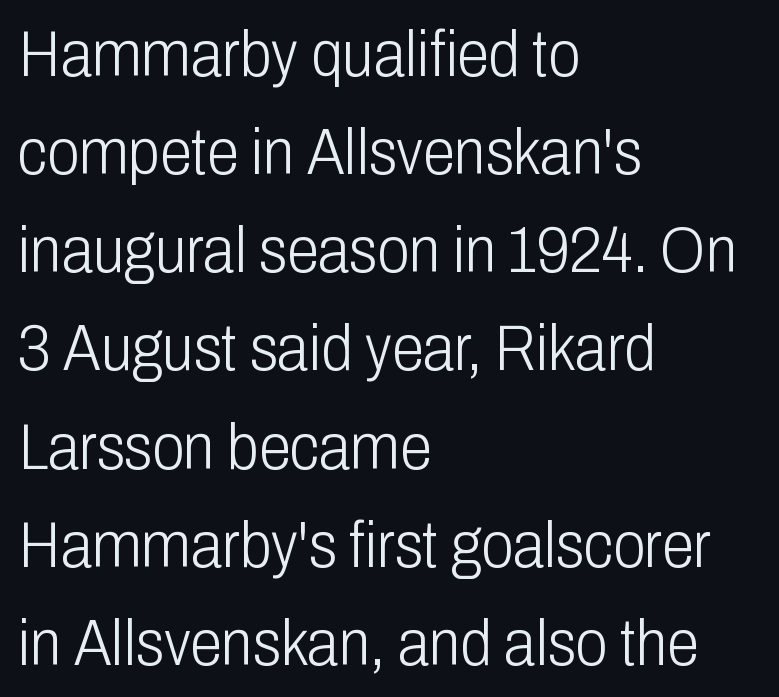
{"serif": "no", "italic": "no", "bold": "no", "weight": "light", "width": "condensed", "stroke_contrast": "low", "x_height": "medium", "monospaced": "no", "underline": "no", "align": "left", "line_spacing": "normal", "line_spacing_ratio": 1.51, "letter_spacing": "normal", "letter_spacing_em": 0.0, "glyph_px": 65}
